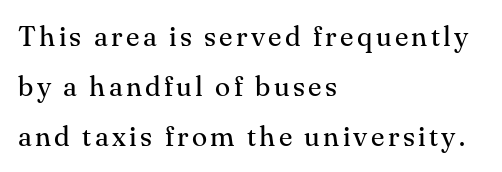
{"serif": "yes", "italic": "no", "bold": "no", "weight": "regular", "width": "normal", "stroke_contrast": "medium", "x_height": "small", "monospaced": "no", "underline": "no", "align": "left", "line_spacing_ratio": 1.78, "glyph_px": 28}
